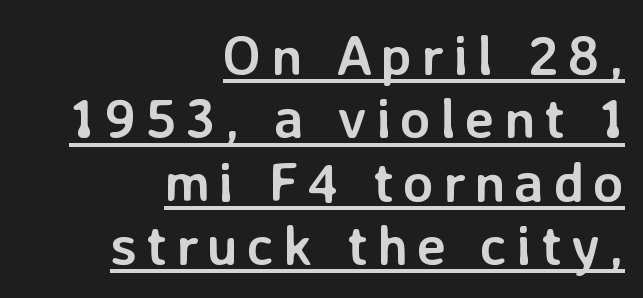
The typesetting leans heavy: a genuine bold. Do the letters lean? They stand straight. You could not count columns in this text — the font is proportionally spaced. The glyphs in this specimen are sans serif. Interline gaps are noticeably narrow in this sample.
